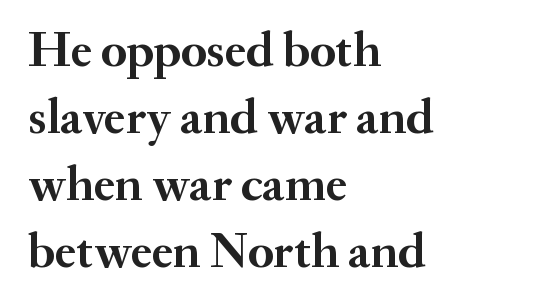
Every stem runs plumb, perpendicular to the baseline. As a designer I'd log this as weight 700, bold. The typesetter chose a ragged-right arrangement here. Compared with typical body copy, the letter spacing here is the same. This rendering employs a face with finishing strokes, i.e., a serif.
